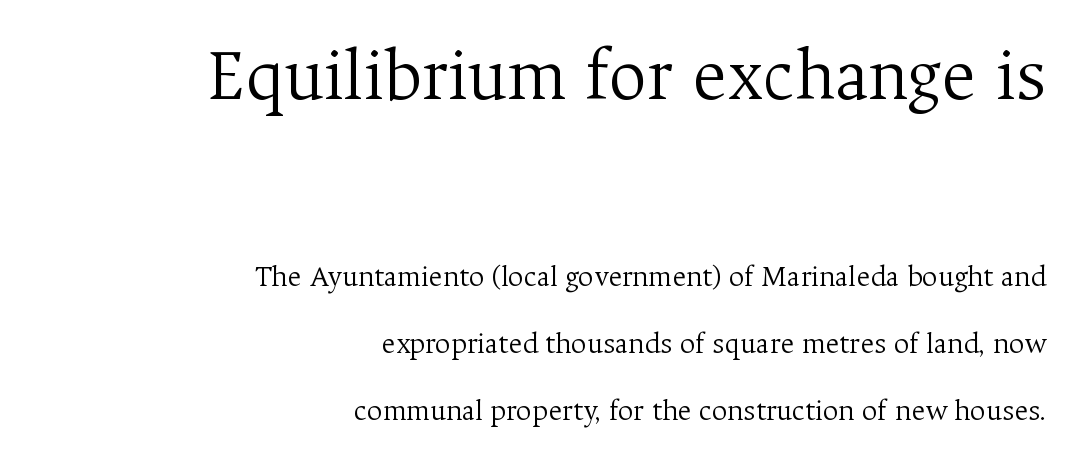
The image shows 75 px light serif type, upright; set right-aligned, loose line spacing (2.24x), normal letter spacing, not underlined; the first (top) block is 2.5x larger; medium stroke contrast and a medium x-height.
